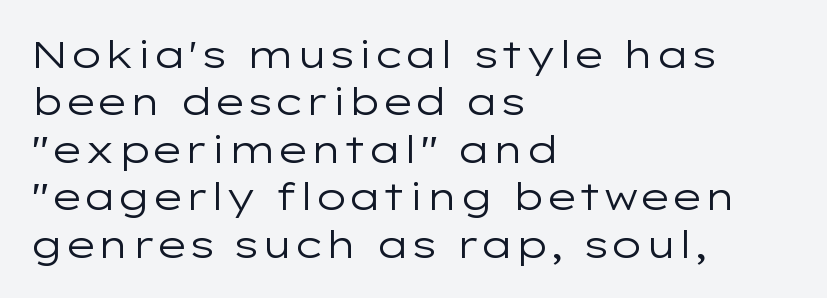
{"serif": "no", "italic": "no", "bold": "no", "weight": "regular", "width": "wide", "stroke_contrast": "low", "x_height": "medium", "monospaced": "no", "underline": "no", "align": "left", "line_spacing": "normal", "line_spacing_ratio": 1.25, "letter_spacing": "normal", "letter_spacing_em": 0.0, "glyph_px": 38}
